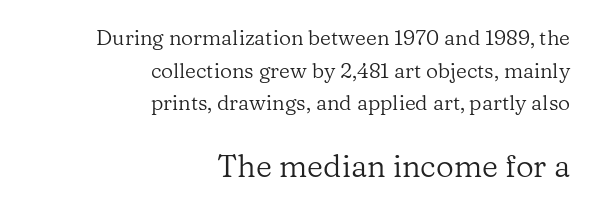
{"serif": "yes", "italic": "no", "bold": "no", "weight": "regular", "width": "normal", "stroke_contrast": "low", "x_height": "medium", "monospaced": "no", "underline": "no", "align": "right", "line_spacing": "normal", "line_spacing_ratio": 1.55, "letter_spacing": "normal", "letter_spacing_em": 0.0, "larger_block": "second", "size_ratio": 1.48, "glyph_px": 31}
